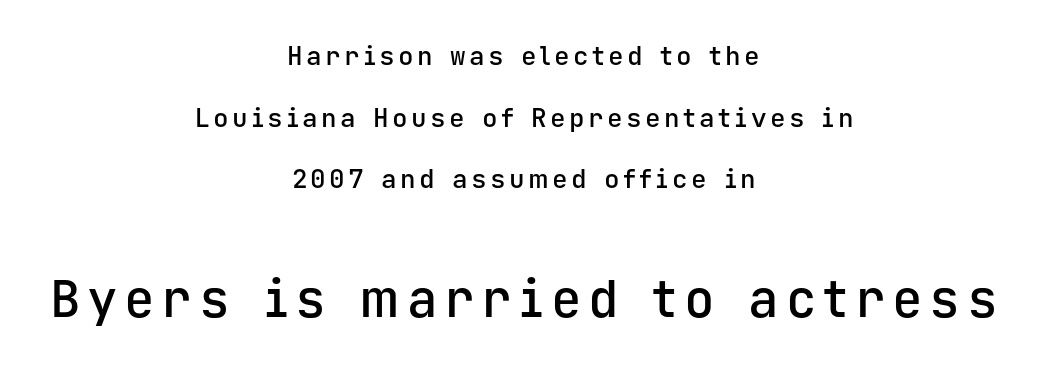
The passage is arranged like a title page — every line centered. Posture: upright roman. The face used here is monospaced, like something from a code editor. Note: no serifs on the glyphs.
